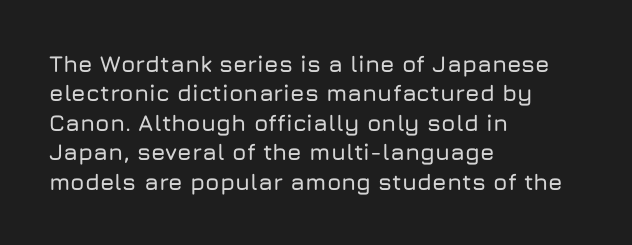
Q: Is the text italic (slanted)? A: No, it is upright.
Q: Is the text underlined? A: No.
Q: How is the paragraph aligned? A: Left-aligned.
Q: Is the spacing between letters normal or unusually wide? A: Normal.
Q: Is the spacing between lines tight, normal or loose? A: Normal.
